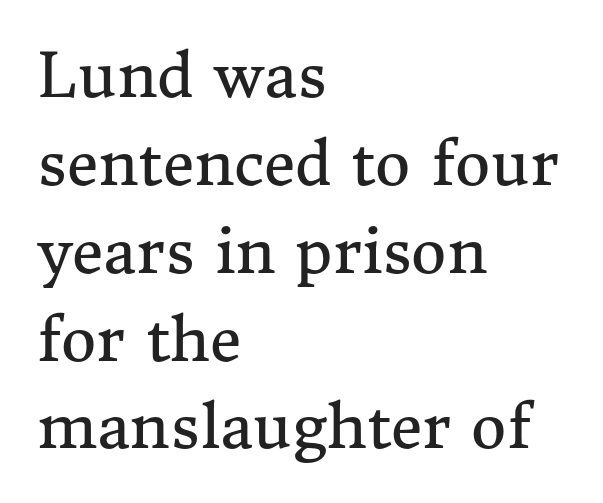
The image shows 61 px regular-weight serif type, upright; set left-aligned, normal line spacing (1.44x), normal letter spacing, not underlined; medium stroke contrast and a medium x-height.
